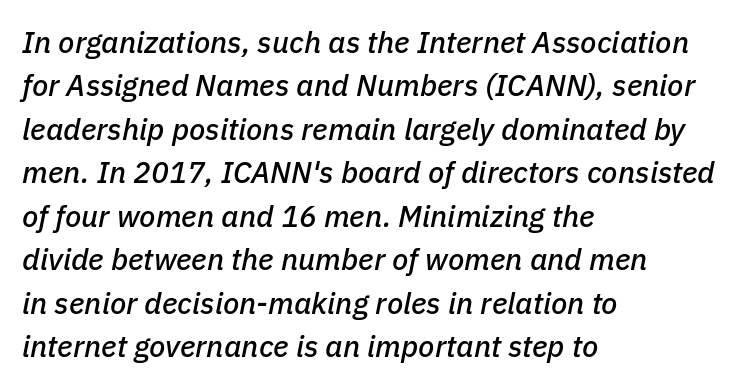
The image shows 30 px text type, italic (leaning right); set left-aligned, normal line spacing (1.45x), normal letter spacing, not underlined; low stroke contrast and a medium x-height.
